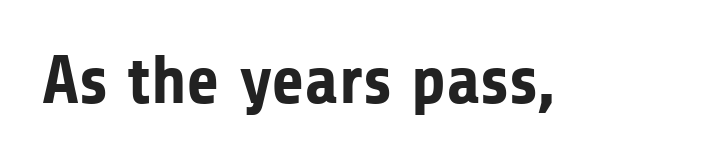
The image shows 68 px bold sans-serif type, upright; set normal letter spacing, not underlined; low stroke contrast and a medium x-height.
